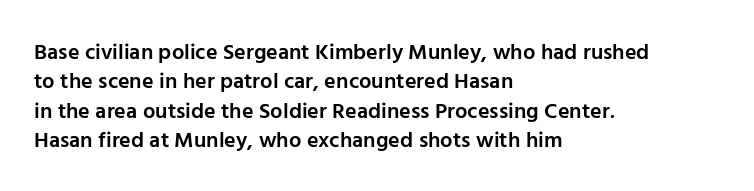
{"italic": "no", "bold": "semi", "underline": "no", "align": "left", "line_spacing": "normal", "line_spacing_ratio": 1.34, "letter_spacing": "normal", "letter_spacing_em": 0.0, "glyph_px": 22}
